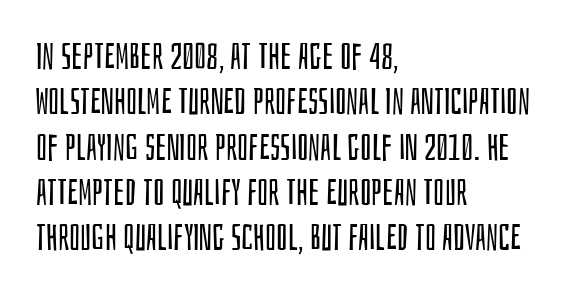
No feet cap the strokes, marking this as sans-serif type. The letters stand straight up with perfectly vertical stems. You could not count columns in this text — the font is proportionally spaced. The strip under each line holds only bare page. These lines stack with their left ends in a neat column. Tracking value appears to be zero — textbook default spacing.
